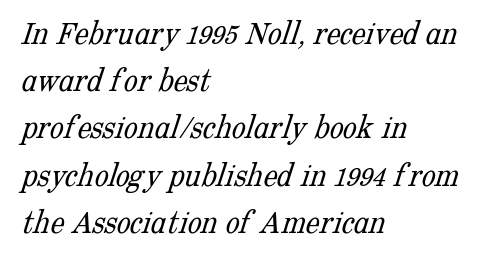
The image shows 35 px light serif type; set left-aligned, normal line spacing (1.35x), normal letter spacing, not underlined; low stroke contrast and a medium x-height.
